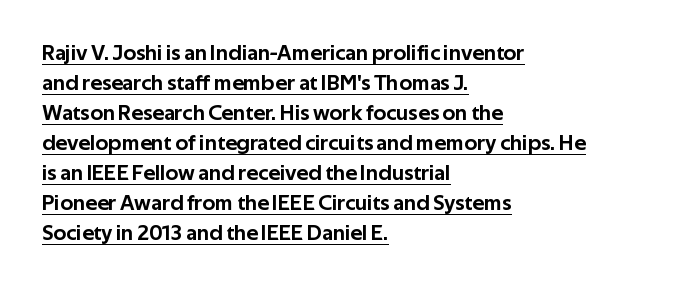
In terms of leading, this rendering sits right in the middle. This sample uses plain, unmodified letter spacing. Italic? Not at all — the glyphs are vertical. The specimen includes a rule beneath the text block's lines. The setting favours the left margin, as ordinary paragraphs usually do.
